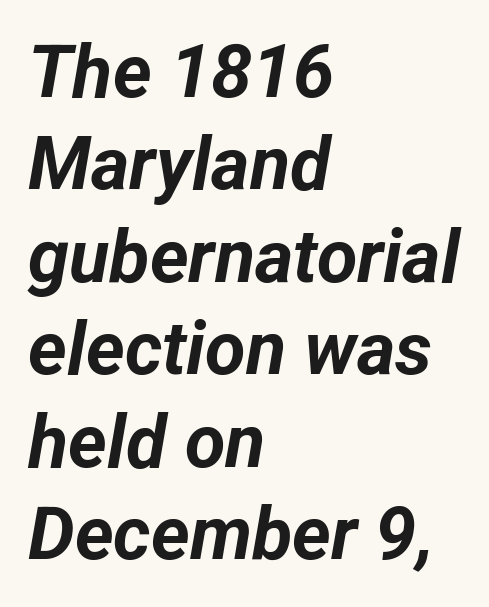
{"italic": "yes", "lean": "right", "slant_degrees": 12, "bold": "yes", "weight": "bold", "width": "normal", "stroke_contrast": "low", "x_height": "medium", "monospaced": "no", "underline": "no", "align": "left", "line_spacing": "normal", "line_spacing_ratio": 1.25, "letter_spacing": "normal", "letter_spacing_em": 0.0, "glyph_px": 74}
